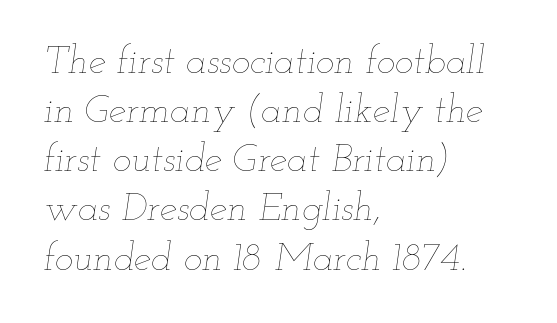
Glyph-to-glyph distance matches everyday printed text. The weight would be labelled regular, book, light, or lighter still. Visually the block forms a straight wall on the left and a jagged coastline on the right. Notice how the stems are inclined rather than vertical — that's the hallmark of italics. The strip under each line holds only bare page. A typesetter would call this leading conventional body-copy spacing.
